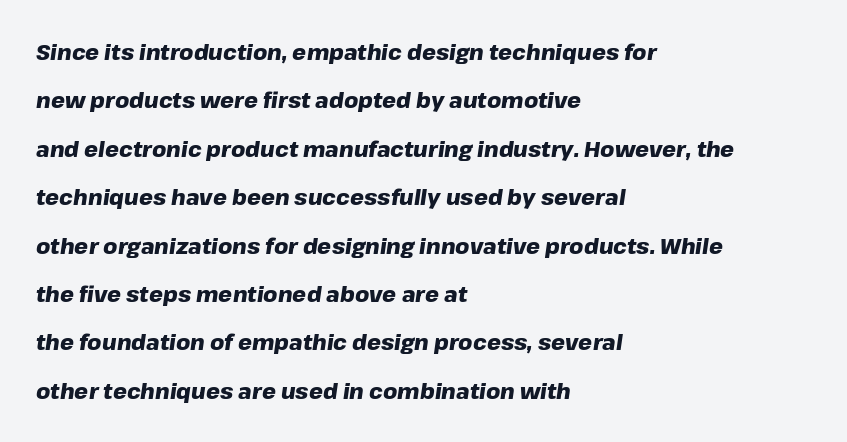
You could fit nearly another row in the gap between these rows. Each glyph is drawn with heavy, bold strokes. Italic: yes, the glyphs are oblique. Short and long lines alike share a common starting point at left. The space directly below the letters is spotless. How are the letters spaced? Ordinarily, with no added tracking.
